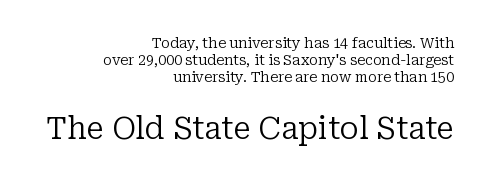
Q: Is the text bold? A: No.
Q: Is the text italic (slanted)? A: No, it is upright.
Q: Is the typeface a serif or a sans-serif typeface? A: Serif.
Q: Is the text underlined? A: No.
Q: How is the paragraph aligned? A: Right-aligned.
Q: Is the spacing between letters normal or unusually wide? A: Normal.
Q: Which block of text is set in a larger size, the first (top) or the second (bottom)? A: The second (bottom) one.
Q: Width (condensed, normal, or wide)? A: Normal.
Q: Stroke contrast? A: Low.
Q: x-height? A: Medium.
Q: Monospaced? A: No.
